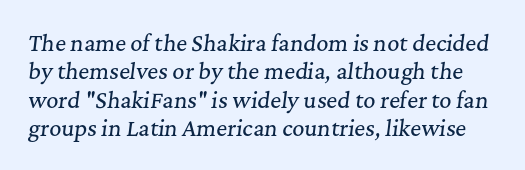
{"italic": "yes", "lean": "right", "slant_degrees": 7, "underline": "no", "line_spacing": "normal", "line_spacing_ratio": 1.35, "letter_spacing": "normal", "letter_spacing_em": 0.0, "glyph_px": 21}
